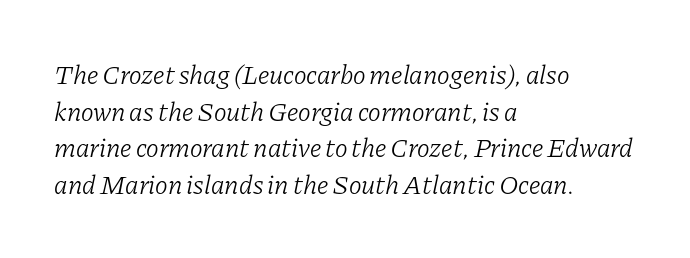
{"italic": "yes", "lean": "right", "slant_degrees": 11, "bold": "no", "underline": "no", "align": "left", "line_spacing": "normal", "line_spacing_ratio": 1.36, "letter_spacing": "normal", "letter_spacing_em": 0.0, "glyph_px": 27}
